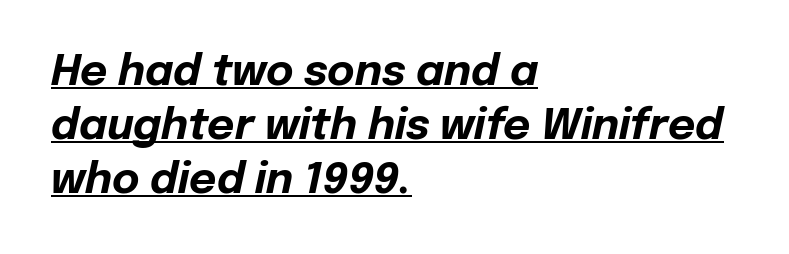
Q: Is the text bold? A: Yes.
Q: Is the text italic (slanted)? A: Yes, it leans right by about 12 degrees.
Q: Is the text underlined? A: Yes.
Q: How is the paragraph aligned? A: Left-aligned.
Q: Is the spacing between letters normal or unusually wide? A: Normal.
Q: Is the spacing between lines tight, normal or loose? A: Normal.
Q: Width (condensed, normal, or wide)? A: Normal.
Q: Stroke contrast? A: Low.
Q: x-height? A: Medium.
Q: Monospaced? A: No.
